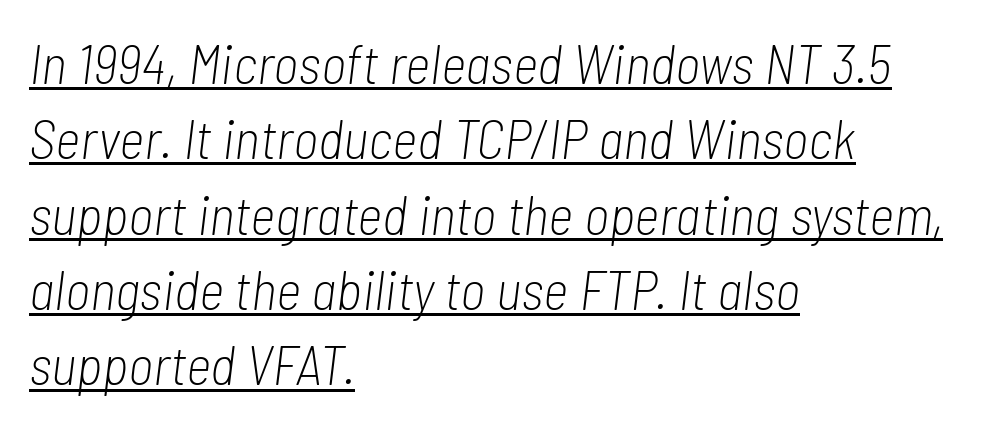
The image shows 55 px light, condensed type, italic (leaning right); set left-aligned, normal line spacing (1.37x), normal letter spacing, underlined; low stroke contrast and a medium x-height.
